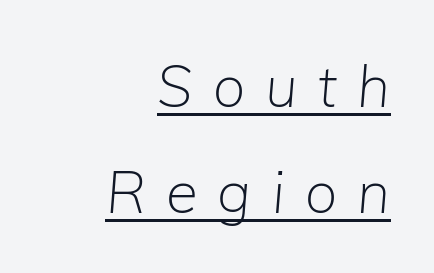
Q: Is the text bold? A: No.
Q: Is the text italic (slanted)? A: Yes, it leans right by about 5 degrees.
Q: Is the text underlined? A: Yes.
Q: How is the paragraph aligned? A: Right-aligned.
Q: Is the spacing between letters normal or unusually wide? A: Unusually wide.
Q: Width (condensed, normal, or wide)? A: Normal.
Q: Stroke contrast? A: Low.
Q: x-height? A: Medium.
Q: Monospaced? A: No.
